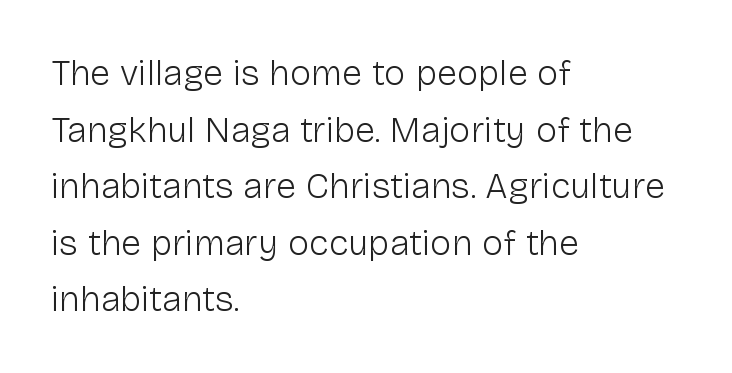
The image shows 36 px light sans-serif type, upright; set left-aligned, normal line spacing (1.57x), normal letter spacing, not underlined; low stroke contrast and a medium x-height.
